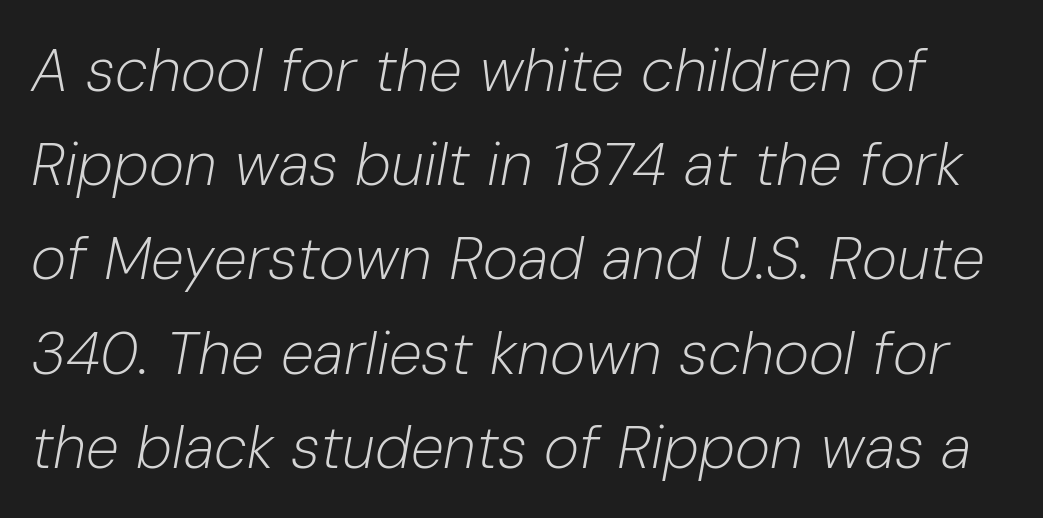
{"italic": "yes", "lean": "right", "slant_degrees": 10, "bold": "no", "weight": "light", "width": "normal", "stroke_contrast": "low", "x_height": "medium", "monospaced": "no", "underline": "no", "line_spacing": "normal", "line_spacing_ratio": 1.57, "letter_spacing": "normal", "letter_spacing_em": 0.0, "glyph_px": 60}
